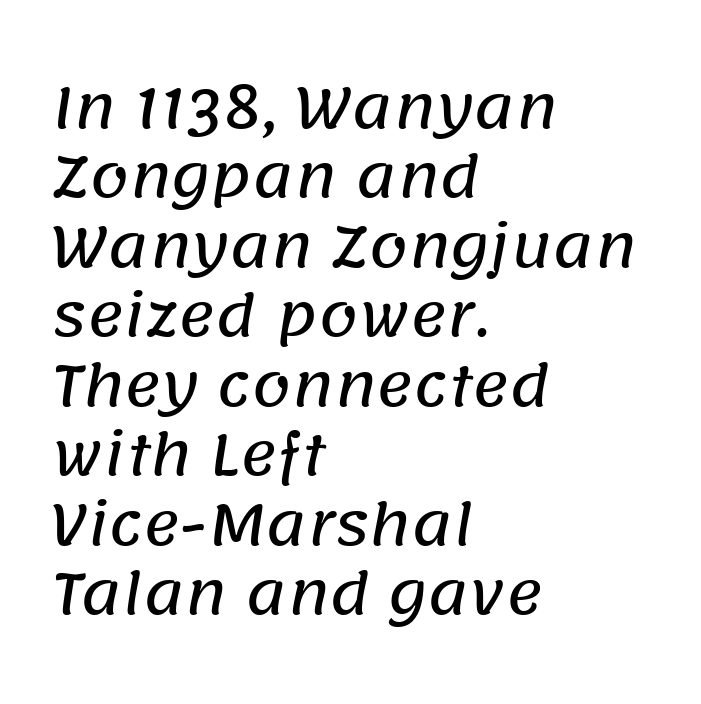
Q: Is the typeface a serif or a sans-serif typeface? A: Sans-serif.
Q: Is the text underlined? A: No.
Q: How is the paragraph aligned? A: Left-aligned.
Q: Is the spacing between letters normal or unusually wide? A: Normal.
Q: Width (condensed, normal, or wide)? A: Normal.
Q: Stroke contrast? A: Low.
Q: x-height? A: Large.
Q: Monospaced? A: No.
